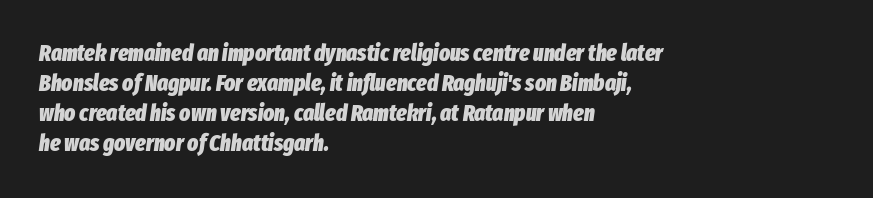
{"italic": "yes", "lean": "right", "slant_degrees": 8, "bold": "yes", "underline": "no", "align": "left", "line_spacing": "normal", "line_spacing_ratio": 1.31, "letter_spacing": "normal", "letter_spacing_em": 0.0, "glyph_px": 23}
